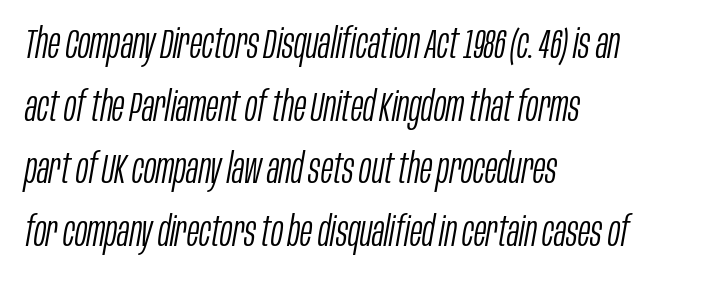
{"italic": "yes", "lean": "right", "slant_degrees": 10, "bold": "no", "weight": "light", "width": "condensed", "stroke_contrast": "low", "x_height": "large", "monospaced": "no", "underline": "no", "align": "left", "line_spacing": "normal", "line_spacing_ratio": 1.53, "letter_spacing": "normal", "letter_spacing_em": 0.0, "glyph_px": 41}
